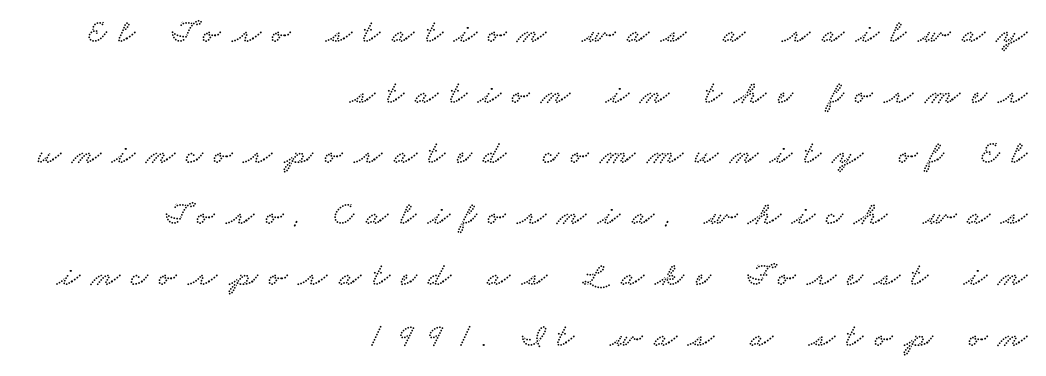
{"serif": "yes", "width": "wide", "stroke_contrast": "low", "x_height": "small", "monospaced": "no", "underline": "no", "align": "right", "line_spacing_ratio": 1.84, "letter_spacing": "wide", "letter_spacing_em": 0.35, "glyph_px": 33}
